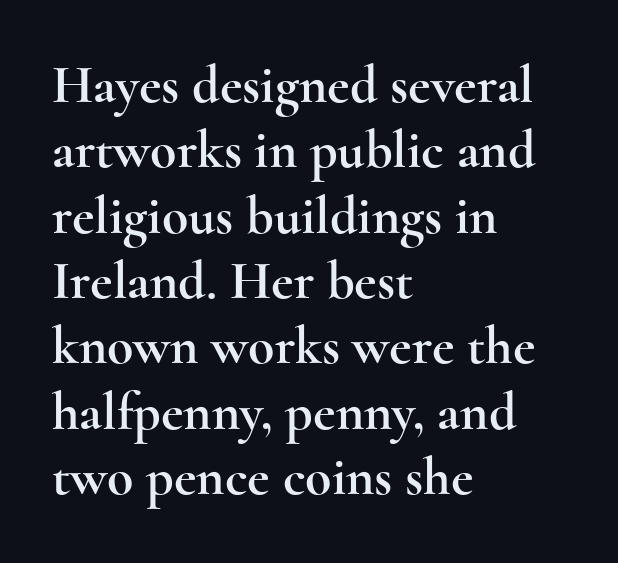
{"serif": "yes", "italic": "no", "width": "wide", "x_height": "small", "monospaced": "no", "underline": "no", "align": "left", "line_spacing_ratio": 1.21, "letter_spacing": "normal", "letter_spacing_em": 0.0, "glyph_px": 54}
